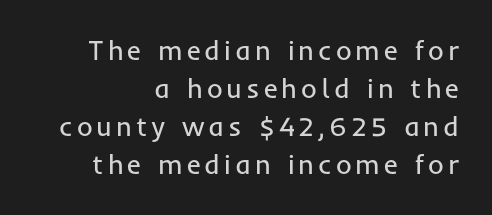
Students, observe: this is what conventionally led text looks like. The face looks like a standard text weight, possibly lighter. Layout note: lines flush right. Beneath every word, the page is bare. Every stem runs plumb, perpendicular to the baseline.
